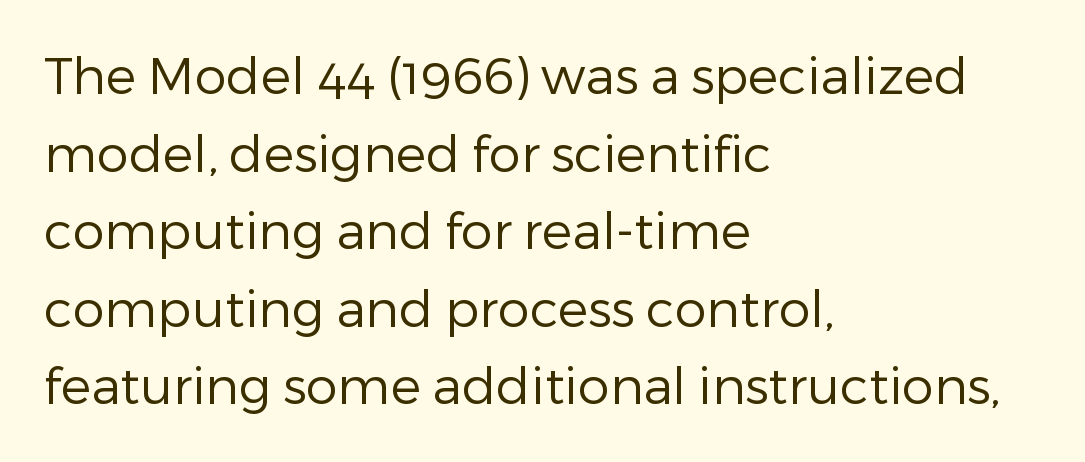
{"serif": "no", "italic": "no", "bold": "no", "weight": "regular", "width": "normal", "stroke_contrast": "low", "x_height": "medium", "monospaced": "no", "underline": "no", "align": "left", "line_spacing": "normal", "line_spacing_ratio": 1.52, "letter_spacing": "normal", "letter_spacing_em": 0.0, "glyph_px": 51}
